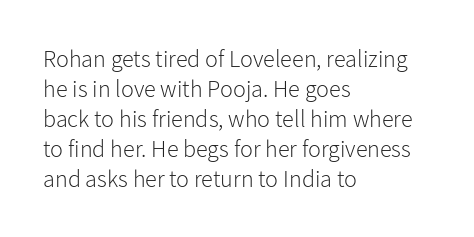
Q: Is the text bold? A: No.
Q: Is the text italic (slanted)? A: No, it is upright.
Q: Is the text underlined? A: No.
Q: How is the paragraph aligned? A: Left-aligned.
Q: Is the spacing between letters normal or unusually wide? A: Normal.
Q: Is the spacing between lines tight, normal or loose? A: Normal.
